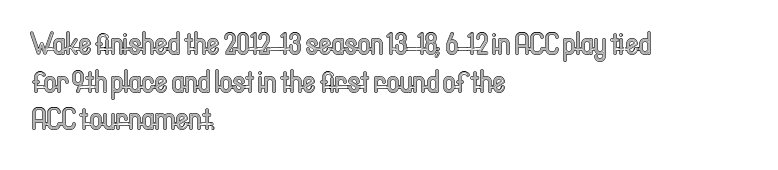
Which margin do the lines hug? The left one — the right edge is uneven. Looks like regular typesetting: each glyph gets only the width it needs. This rendering features lettering with no underline. No italicization has been applied; the sample stays upright.
